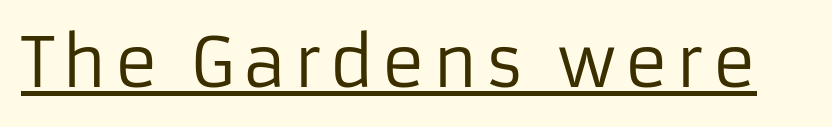
The image shows 67 px regular-weight sans-serif type, upright; set underlined; low stroke contrast and a medium x-height.
